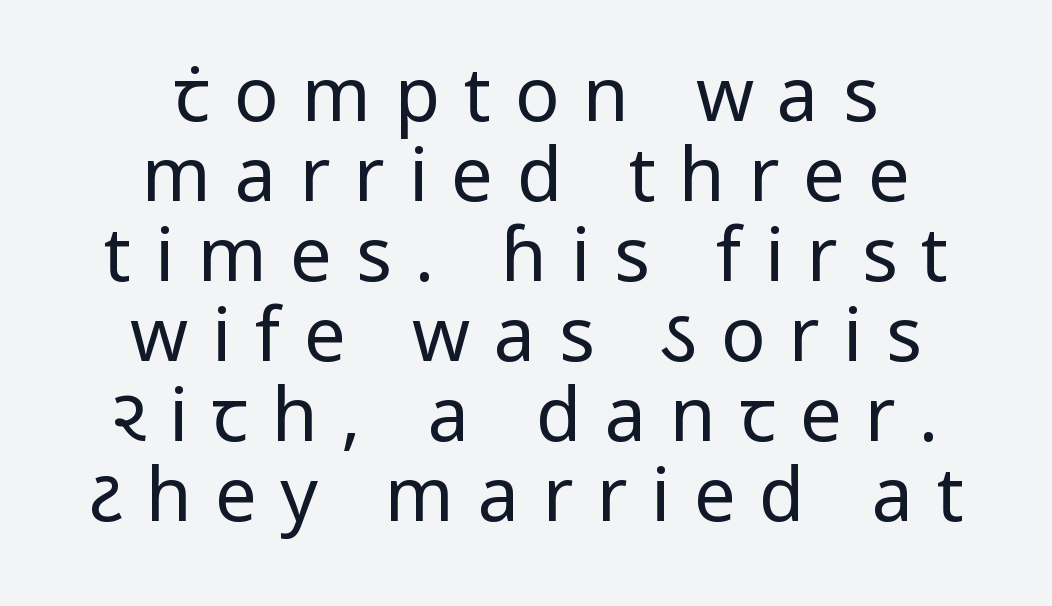
{"serif": "no", "italic": "no", "bold": "no", "weight": "regular", "width": "normal", "stroke_contrast": "low", "x_height": "medium", "monospaced": "no", "underline": "no", "align": "center", "line_spacing": "tight", "line_spacing_ratio": 1.08, "letter_spacing": "wide", "letter_spacing_em": 0.32, "glyph_px": 74}
